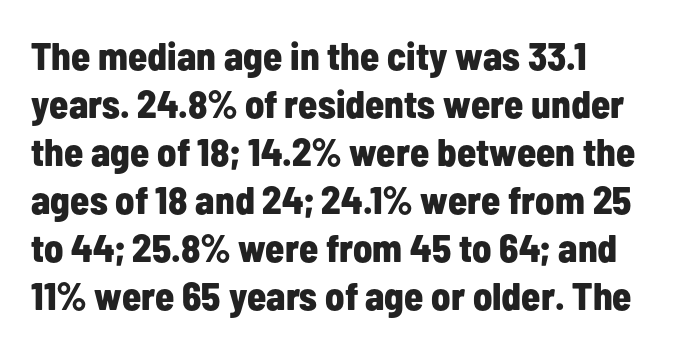
The face used here is a sans, in the tradition of grotesques and geometrics. In terms of posture, this sample is upright. Is the type bold? Yes — the strokes are clearly thick and heavy. Decoration check: the copy has no underline.
